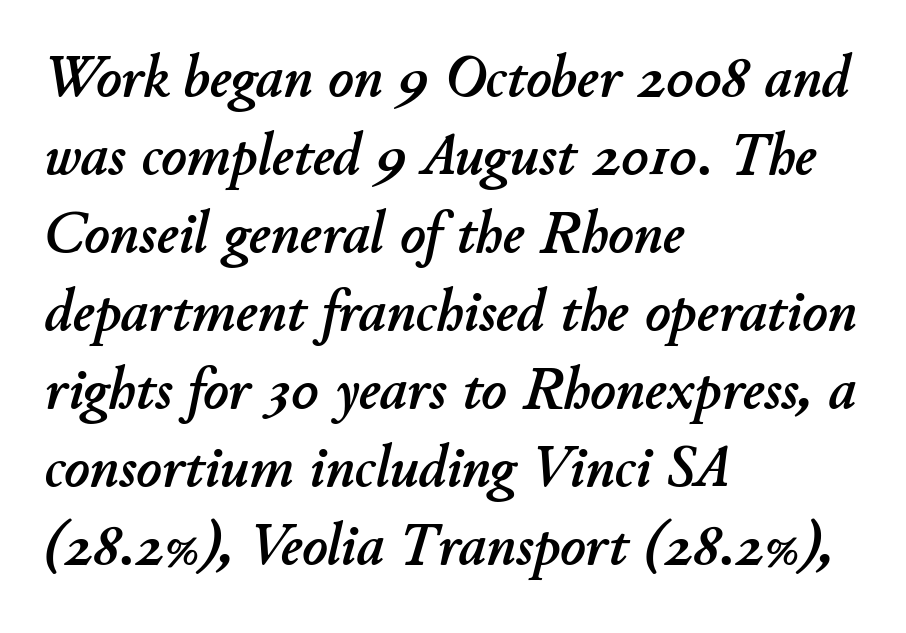
Q: Is the text italic (slanted)? A: Yes, it leans right by about 11 degrees.
Q: Is the text underlined? A: No.
Q: How is the paragraph aligned? A: Left-aligned.
Q: Is the spacing between letters normal or unusually wide? A: Normal.
Q: Is the spacing between lines tight, normal or loose? A: Normal.
Q: Width (condensed, normal, or wide)? A: Normal.
Q: Stroke contrast? A: Low.
Q: x-height? A: Small.
Q: Monospaced? A: No.
